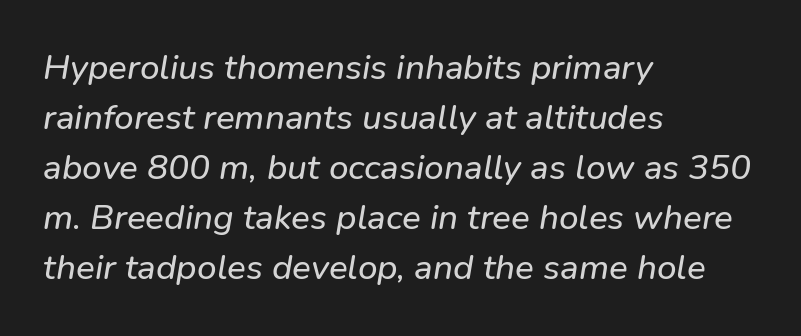
Q: Is the text italic (slanted)? A: Yes, it leans right by about 9 degrees.
Q: Is the text underlined? A: No.
Q: How is the paragraph aligned? A: Left-aligned.
Q: Is the spacing between letters normal or unusually wide? A: Normal.
Q: Is the spacing between lines tight, normal or loose? A: Normal.
Q: Width (condensed, normal, or wide)? A: Normal.
Q: Stroke contrast? A: Low.
Q: x-height? A: Medium.
Q: Monospaced? A: No.
